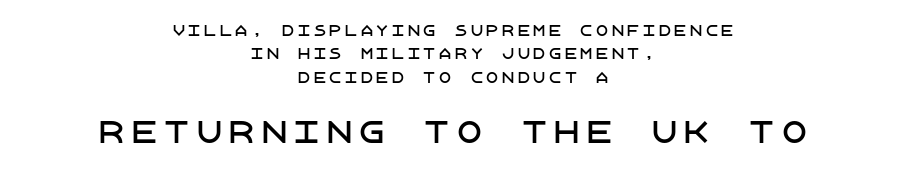
The image shows 29 px sans-serif type, upright; set centered, normal line spacing (1.67x), not underlined; the second (bottom) block is 2.07x larger; low stroke contrast and a large x-height.
